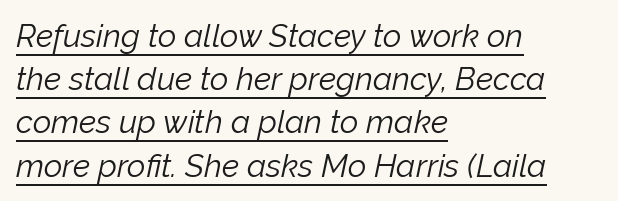
{"italic": "yes", "lean": "right", "slant_degrees": 12, "bold": "no", "weight": "light", "width": "normal", "stroke_contrast": "low", "x_height": "medium", "monospaced": "no", "underline": "yes", "align": "left", "line_spacing": "normal", "line_spacing_ratio": 1.35, "letter_spacing": "normal", "letter_spacing_em": 0.0, "glyph_px": 32}
